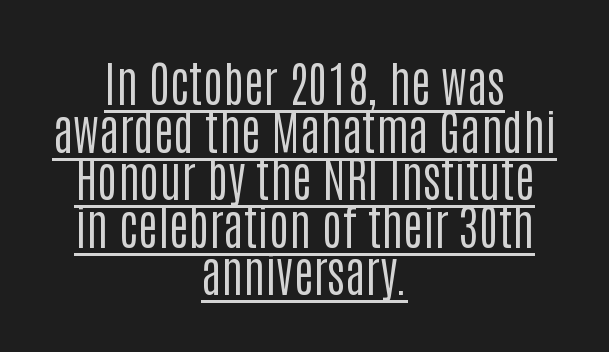
Is there an underline? Yes — a line sits under the letters. Whoever set this chose condensed vertical rhythm over breathing room. The face used here is proportionally spaced, like ordinary book or web type. Bold? No — there's no thickening of the strokes. These lines were composed using upright roman letters. The setting favours the middle, as headings and verse often do.
